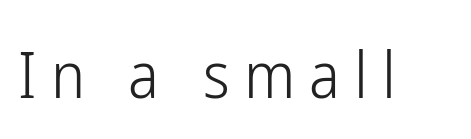
Q: Is the text bold? A: No.
Q: Is the text italic (slanted)? A: No, it is upright.
Q: Is the typeface a serif or a sans-serif typeface? A: Sans-serif.
Q: Is the text underlined? A: No.
Q: Is the spacing between letters normal or unusually wide? A: Unusually wide.
Q: Width (condensed, normal, or wide)? A: Condensed.
Q: Stroke contrast? A: Low.
Q: x-height? A: Medium.
Q: Monospaced? A: No.
